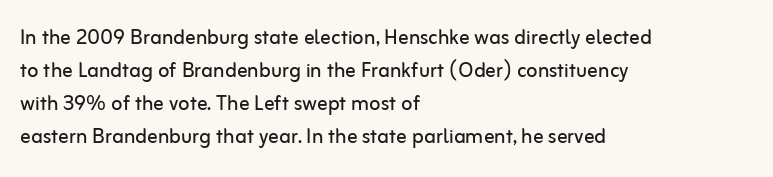
The image shows 26 px text type, upright; set left-aligned, normal line spacing (1.27x), normal letter spacing, not underlined.
